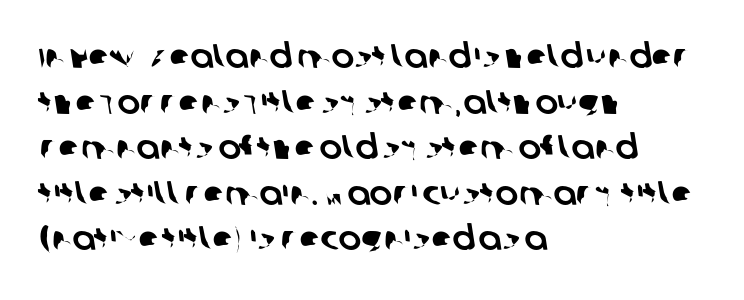
{"serif": "no", "width": "normal", "stroke_contrast": "low", "x_height": "large", "monospaced": "no", "underline": "no", "align": "left", "line_spacing": "normal", "line_spacing_ratio": 1.34, "letter_spacing": "normal", "letter_spacing_em": 0.0, "glyph_px": 34}
